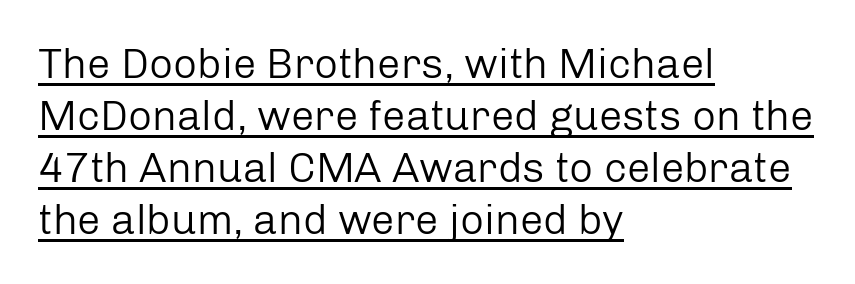
The image shows 42 px regular-weight sans-serif type, upright; set left-aligned, line spacing 1.24x, normal letter spacing, underlined; low stroke contrast and a medium x-height.
